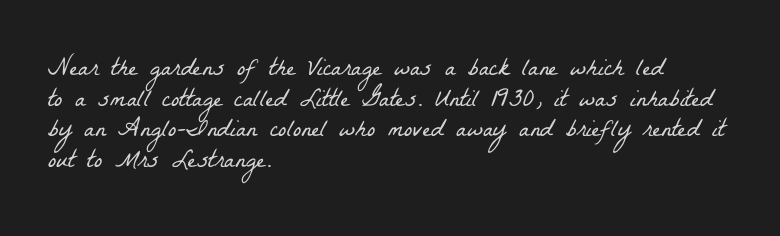
Standard letterfit; no display-style spreading of the glyphs. Visually the block forms a straight wall on the left and a jagged coastline on the right. Plain, unruled lines of type. Weight: not bold — regular or lighter.
